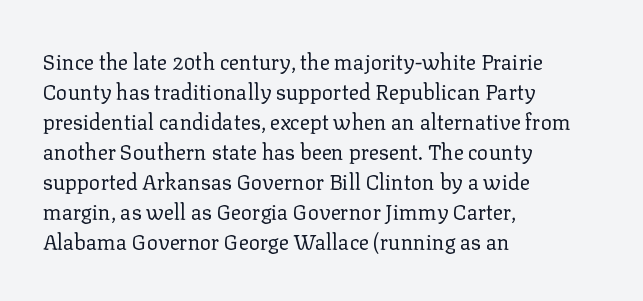
Q: Is the text bold? A: No.
Q: Is the text italic (slanted)? A: No, it is upright.
Q: Is the text underlined? A: No.
Q: How is the paragraph aligned? A: Left-aligned.
Q: Is the spacing between letters normal or unusually wide? A: Normal.
Q: Is the spacing between lines tight, normal or loose? A: Normal.
